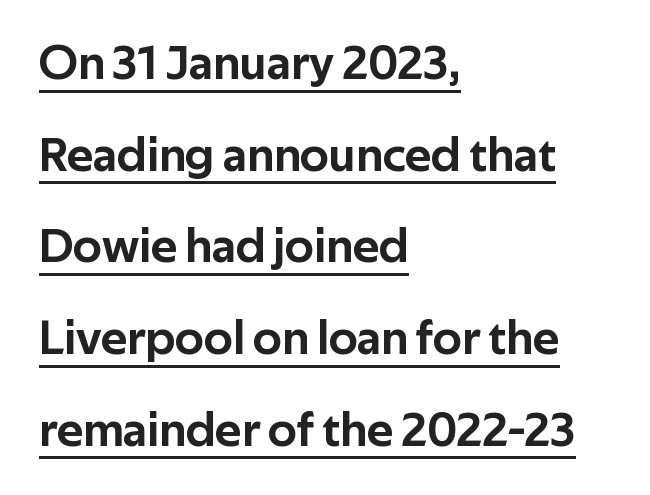
Q: Is the text italic (slanted)? A: No, it is upright.
Q: Is the typeface a serif or a sans-serif typeface? A: Sans-serif.
Q: Is the text underlined? A: Yes.
Q: How is the paragraph aligned? A: Left-aligned.
Q: Is the spacing between letters normal or unusually wide? A: Normal.
Q: Width (condensed, normal, or wide)? A: Normal.
Q: Stroke contrast? A: Low.
Q: x-height? A: Medium.
Q: Monospaced? A: No.
